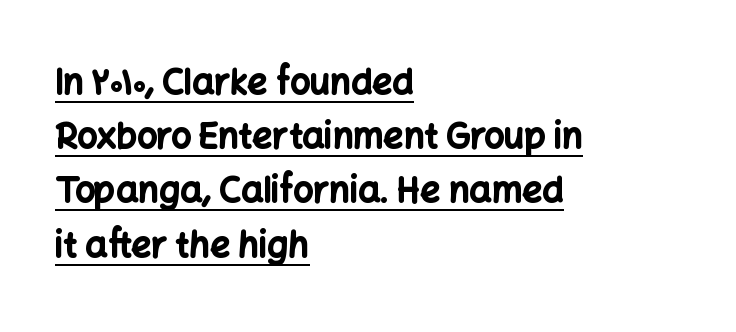
The image shows 35 px bold sans-serif type, upright; set left-aligned, normal line spacing (1.55x), normal letter spacing, underlined; low stroke contrast and a medium x-height.
